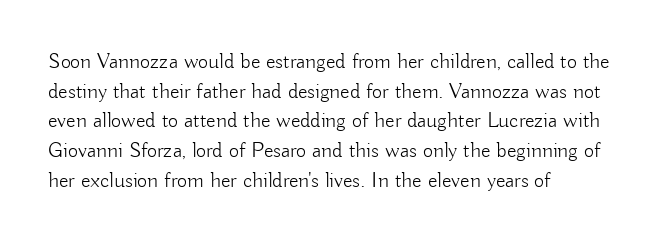
Q: Is the text bold? A: No.
Q: Is the text italic (slanted)? A: No, it is upright.
Q: Is the text underlined? A: No.
Q: How is the paragraph aligned? A: Left-aligned.
Q: Is the spacing between letters normal or unusually wide? A: Normal.
Q: Is the spacing between lines tight, normal or loose? A: Normal.
